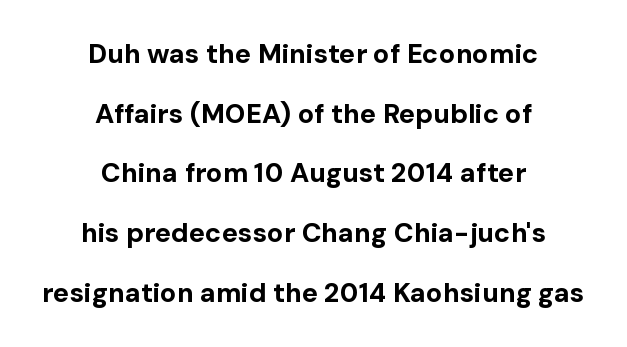
Q: Is the text bold? A: Yes.
Q: Is the text italic (slanted)? A: No, it is upright.
Q: Is the text underlined? A: No.
Q: How is the paragraph aligned? A: Centered.
Q: Is the spacing between letters normal or unusually wide? A: Normal.
Q: Is the spacing between lines tight, normal or loose? A: Loose.
